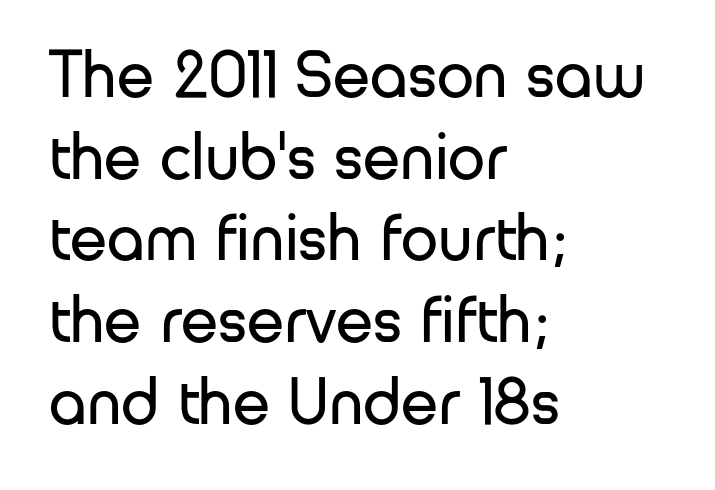
The setting favours the left margin, as ordinary paragraphs usually do. Ink coverage per letter is moderate at most. The type is set solid horizontally, with unmodified tracking. Character widths vary here, with narrow letters taking less room than wide ones. This sample uses an upright cut, with every glyph sitting square on the baseline. Decoration check: the copy has no underline.
